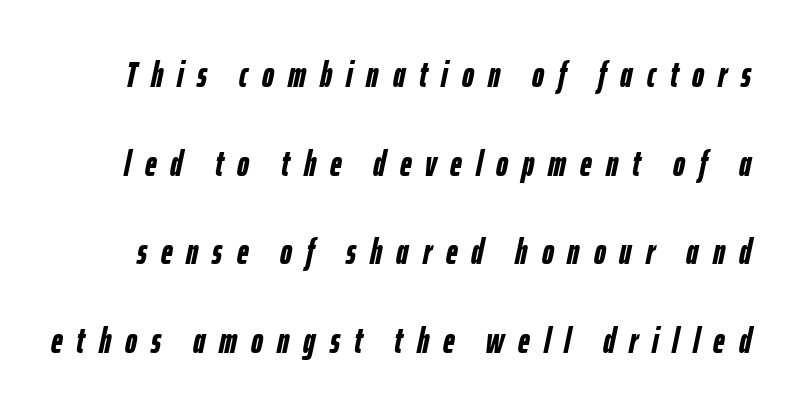
{"italic": "yes", "lean": "right", "slant_degrees": 12, "bold": "yes", "weight": "semibold", "width": "condensed", "stroke_contrast": "low", "x_height": "medium", "monospaced": "no", "underline": "no", "line_spacing": "loose", "line_spacing_ratio": 2.46, "letter_spacing": "wide", "letter_spacing_em": 0.39, "glyph_px": 36}
